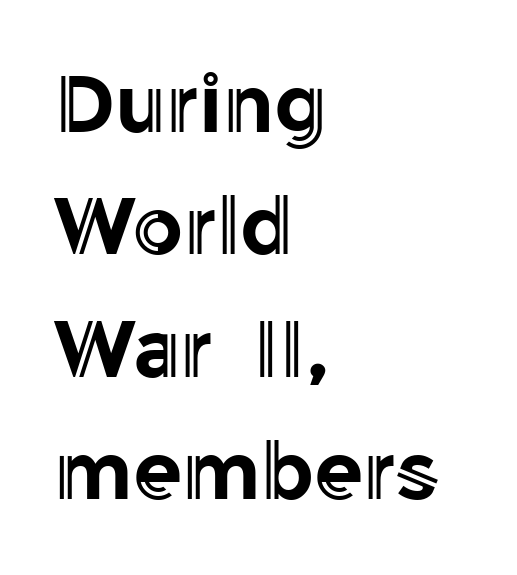
Layout note: lines flush left. Looks like regular typesetting: each glyph gets only the width it needs. Glyph-to-glyph distance matches everyday printed text. The space between consecutive lines is moderate. Beneath every word, the page is bare. Posture: vertical.
